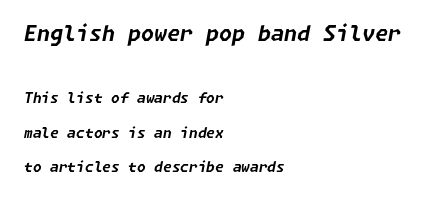
Emphasis-style slanted type is in use. These lines stack with their left ends in a neat column. Horizontal bands of white between lines are thick stripes. Beneath every word, the page is bare.
